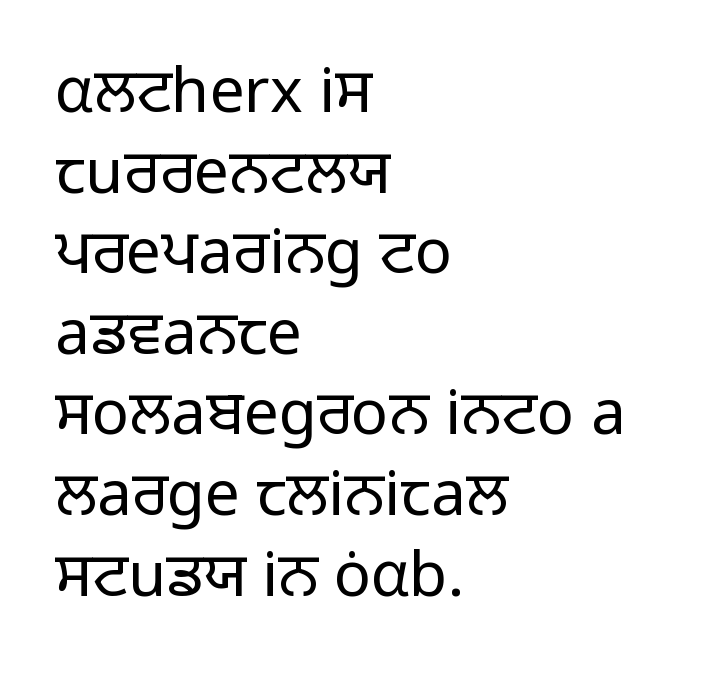
Q: Is the text bold? A: No.
Q: Is the text italic (slanted)? A: No, it is upright.
Q: Is the typeface a serif or a sans-serif typeface? A: Sans-serif.
Q: Is the text underlined? A: No.
Q: How is the paragraph aligned? A: Left-aligned.
Q: Is the spacing between letters normal or unusually wide? A: Normal.
Q: Is the spacing between lines tight, normal or loose? A: Normal.
Q: Width (condensed, normal, or wide)? A: Normal.
Q: Stroke contrast? A: Low.
Q: x-height? A: Medium.
Q: Monospaced? A: No.
